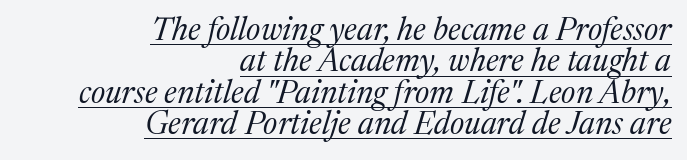
Q: Is the text bold? A: No.
Q: Is the text italic (slanted)? A: Yes, it leans right by about 17 degrees.
Q: Is the typeface a serif or a sans-serif typeface? A: Serif.
Q: Is the text underlined? A: Yes.
Q: How is the paragraph aligned? A: Right-aligned.
Q: Is the spacing between letters normal or unusually wide? A: Normal.
Q: Is the spacing between lines tight, normal or loose? A: Tight.
Q: Width (condensed, normal, or wide)? A: Normal.
Q: Stroke contrast? A: Medium.
Q: x-height? A: Medium.
Q: Monospaced? A: No.
